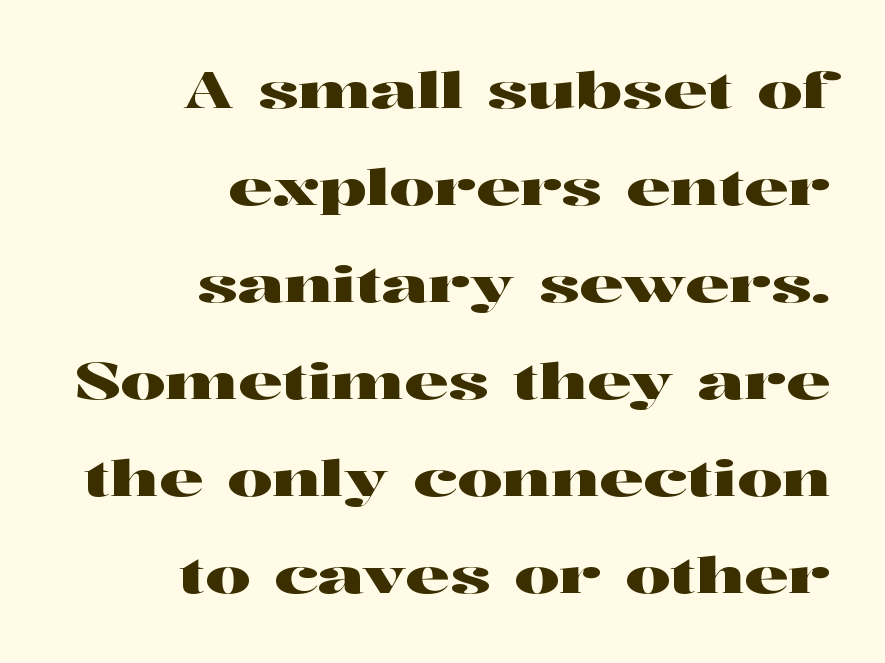
Airy leading. This is roman type, the default non-slanted kind. Nothing unusual about the tracking: characters are spaced as the font intends. Horizontally, the lines are justified to the trailing edge only. Examine the stroke ends and you'll spot serifs.
